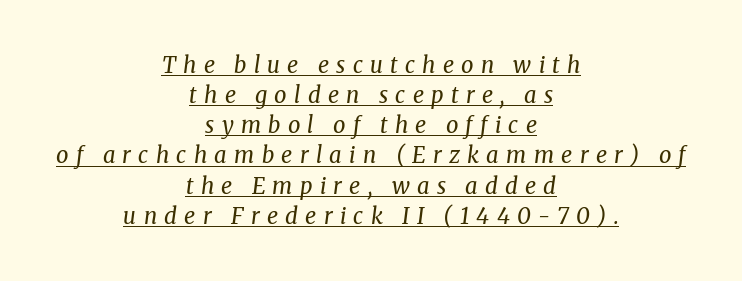
Q: Is the text bold? A: No.
Q: Is the text italic (slanted)? A: Yes, it leans right by about 8 degrees.
Q: Is the text underlined? A: Yes.
Q: How is the paragraph aligned? A: Centered.
Q: Is the spacing between letters normal or unusually wide? A: Unusually wide.
Q: Is the spacing between lines tight, normal or loose? A: Normal.
